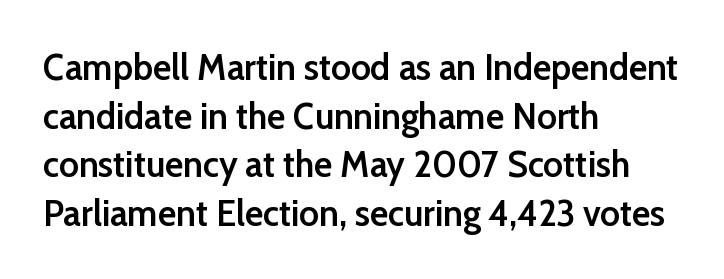
Q: Is the text bold? A: Semi-bold.
Q: Is the text italic (slanted)? A: No, it is upright.
Q: Is the typeface a serif or a sans-serif typeface? A: Sans-serif.
Q: Is the text underlined? A: No.
Q: How is the paragraph aligned? A: Left-aligned.
Q: Is the spacing between letters normal or unusually wide? A: Normal.
Q: Is the spacing between lines tight, normal or loose? A: Normal.
Q: Width (condensed, normal, or wide)? A: Normal.
Q: Stroke contrast? A: Low.
Q: x-height? A: Medium.
Q: Monospaced? A: No.
